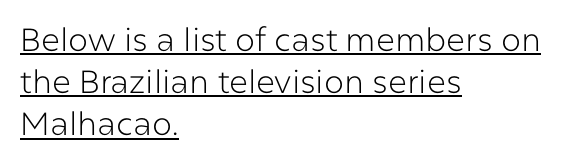
{"serif": "no", "italic": "no", "bold": "no", "weight": "light", "width": "normal", "stroke_contrast": "low", "x_height": "medium", "monospaced": "no", "underline": "yes", "align": "left", "line_spacing": "normal", "line_spacing_ratio": 1.32, "letter_spacing": "normal", "letter_spacing_em": 0.0, "glyph_px": 32}
